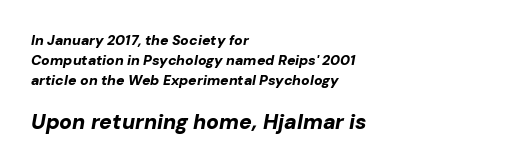
{"italic": "yes", "lean": "right", "slant_degrees": 10, "bold": "yes", "underline": "no", "align": "left", "line_spacing": "normal", "line_spacing_ratio": 1.44, "letter_spacing": "normal", "letter_spacing_em": 0.0, "larger_block": "second", "size_ratio": 1.5, "glyph_px": 21}
